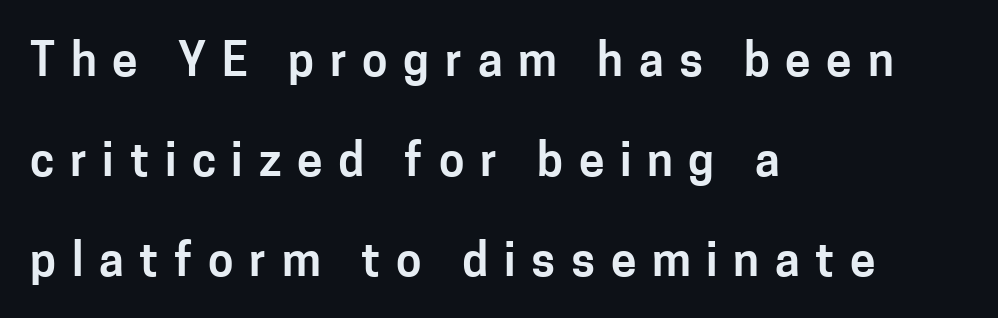
The image shows 46 px sans-serif type, upright; set left-aligned, loose line spacing (2.17x), unusually wide letter spacing (+0.34 em), not underlined; low stroke contrast and a medium x-height.
